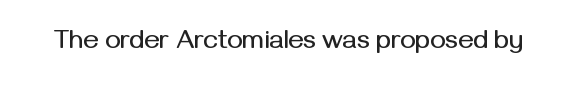
Is there any slant? The stems are plumb. Descenders are the only things crossing below the line. The line texture is even and compact thanks to regular tracking.
